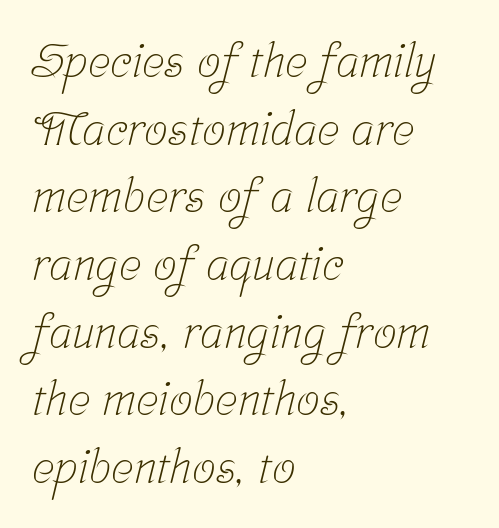
The image shows 47 px light, condensed serif type; set left-aligned, normal line spacing (1.44x), normal letter spacing, not underlined; low stroke contrast and a medium x-height.
